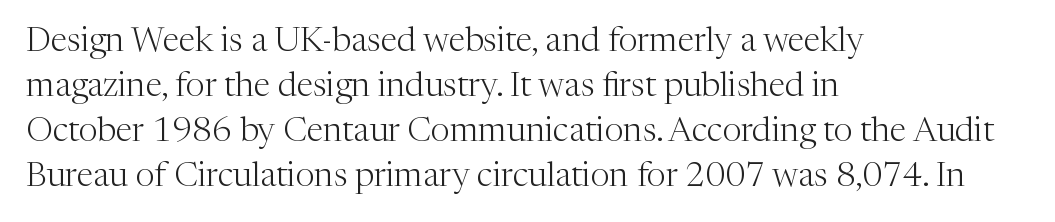
{"serif": "yes", "italic": "no", "bold": "no", "weight": "light", "width": "normal", "stroke_contrast": "medium", "x_height": "medium", "monospaced": "no", "underline": "no", "align": "left", "line_spacing": "normal", "line_spacing_ratio": 1.32, "letter_spacing": "normal", "letter_spacing_em": 0.0, "glyph_px": 34}
